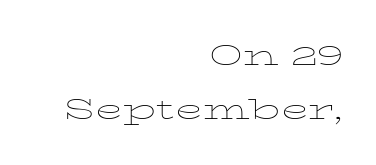
The image shows 28 px thin, wide serif type, upright; set right-aligned, loose line spacing (1.93x), normal letter spacing, not underlined; low stroke contrast and a medium x-height.
